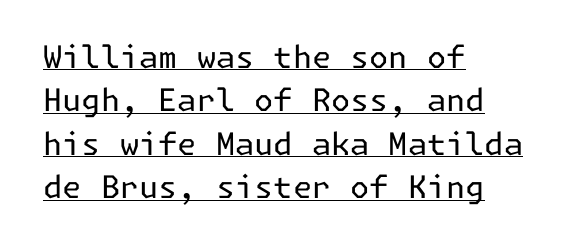
Q: Is the text bold? A: No.
Q: Is the text italic (slanted)? A: No, it is upright.
Q: Is the typeface a serif or a sans-serif typeface? A: Sans-serif.
Q: Is the text underlined? A: Yes.
Q: How is the paragraph aligned? A: Left-aligned.
Q: Is the spacing between letters normal or unusually wide? A: Normal.
Q: Is the spacing between lines tight, normal or loose? A: Normal.
Q: Width (condensed, normal, or wide)? A: Normal.
Q: Stroke contrast? A: Low.
Q: x-height? A: Medium.
